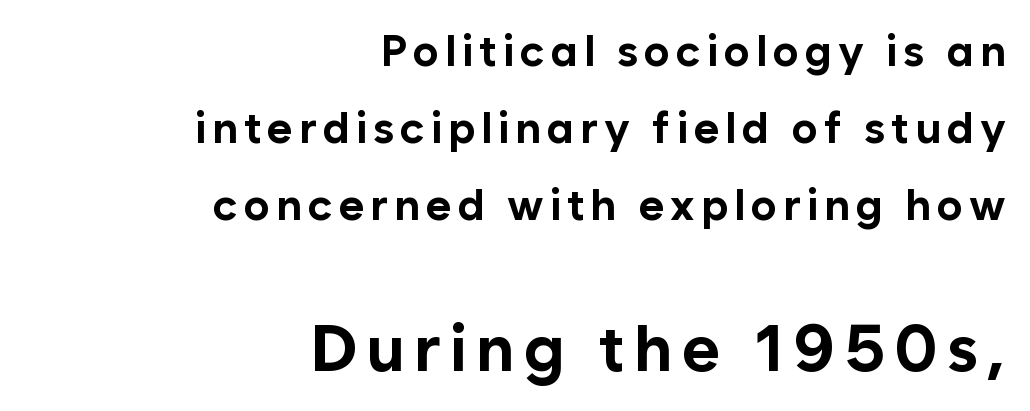
{"serif": "no", "italic": "no", "bold": "yes", "weight": "bold", "width": "normal", "stroke_contrast": "low", "x_height": "medium", "monospaced": "no", "underline": "no", "align": "right", "line_spacing_ratio": 1.75, "larger_block": "second", "size_ratio": 1.5, "glyph_px": 66}
